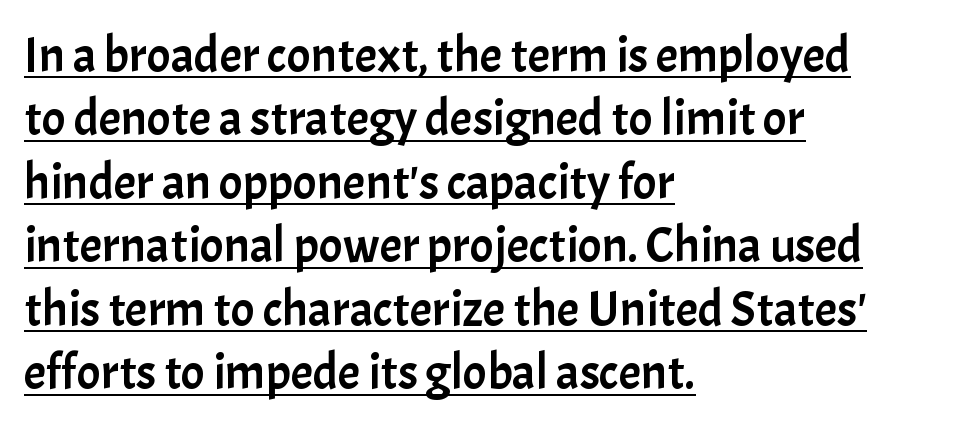
The image shows 50 px sans-serif type, upright; set left-aligned, normal line spacing (1.27x), normal letter spacing, underlined; low stroke contrast and a medium x-height.
